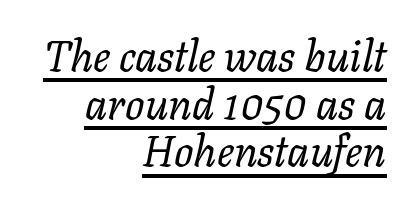
{"italic": "yes", "lean": "right", "slant_degrees": 11, "bold": "no", "weight": "regular", "width": "normal", "stroke_contrast": "low", "x_height": "medium", "monospaced": "no", "underline": "yes", "align": "right", "line_spacing": "tight", "line_spacing_ratio": 1.11, "letter_spacing": "normal", "letter_spacing_em": 0.0, "glyph_px": 43}
